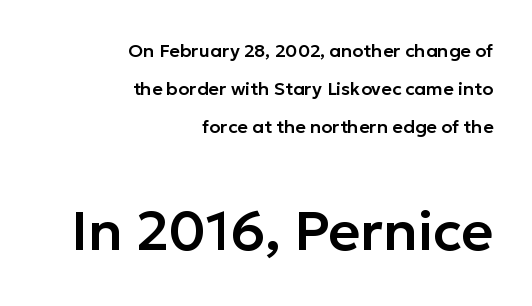
{"serif": "no", "italic": "no", "width": "normal", "stroke_contrast": "low", "x_height": "medium", "monospaced": "no", "underline": "no", "align": "right", "line_spacing": "loose", "line_spacing_ratio": 2.1, "letter_spacing": "normal", "letter_spacing_em": 0.0, "larger_block": "second", "size_ratio": 3.06, "glyph_px": 55}
